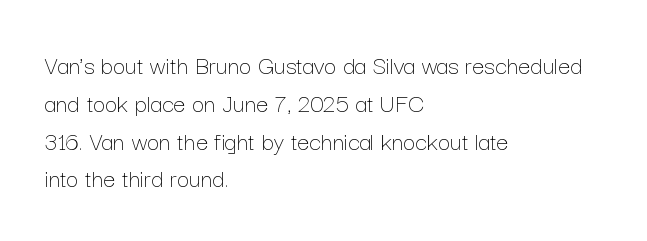
Short note: letters normally spaced. These lines are set flush left with a ragged right edge. The passage shown is not bold in any degree. Rows of type keep a routine distance in the vertical direction. This is the regular roman posture of the typeface.
